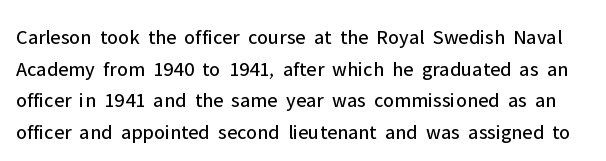
Q: Is the text bold? A: No.
Q: Is the text italic (slanted)? A: No, it is upright.
Q: Is the text underlined? A: No.
Q: Is the spacing between letters normal or unusually wide? A: Normal.
Q: Is the spacing between lines tight, normal or loose? A: Normal.
